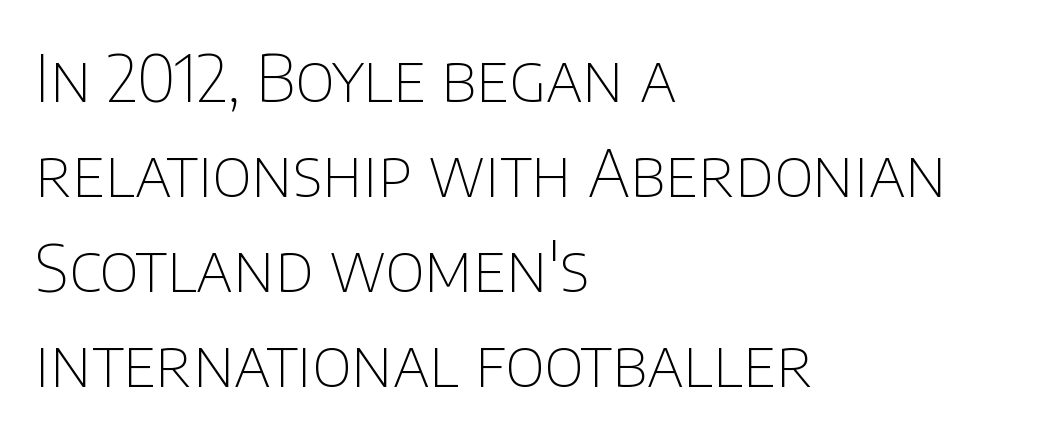
The image shows 65 px thin sans-serif type, upright; set left-aligned, normal line spacing (1.46x), normal letter spacing, not underlined; low stroke contrast and a large x-height.
